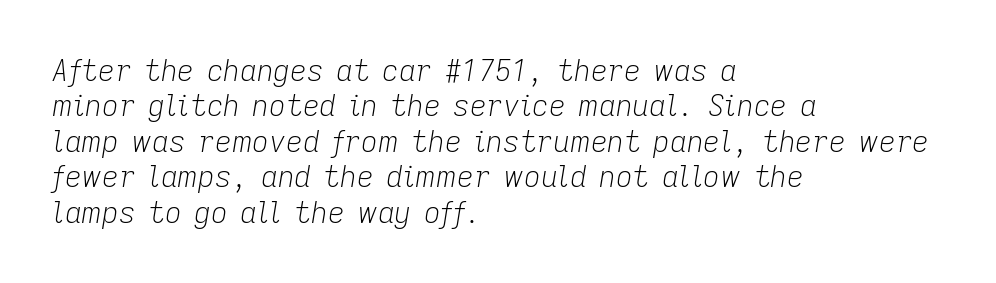
The image shows 29 px light type, italic (leaning right); set left-aligned, line spacing 1.22x, normal letter spacing, not underlined; low stroke contrast and a medium x-height.
